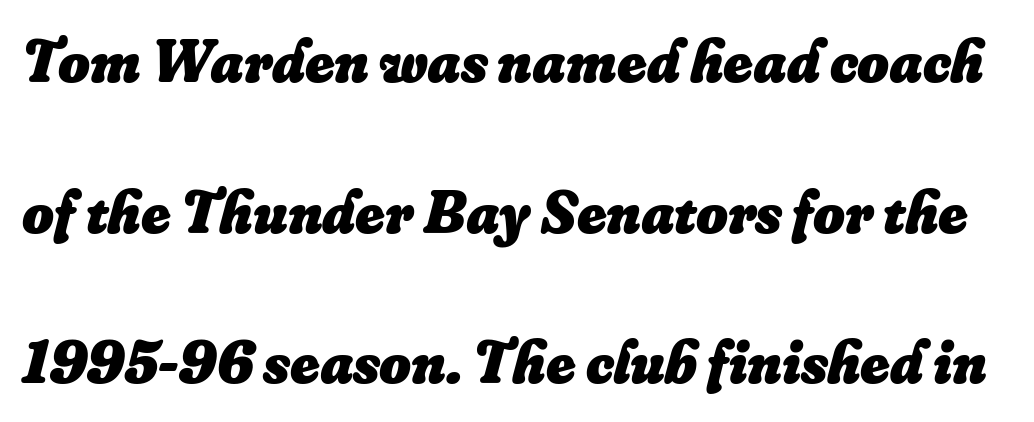
The image shows 61 px heavy type, italic (leaning right); set loose line spacing (2.47x), normal letter spacing, not underlined; low stroke contrast and a small x-height.
